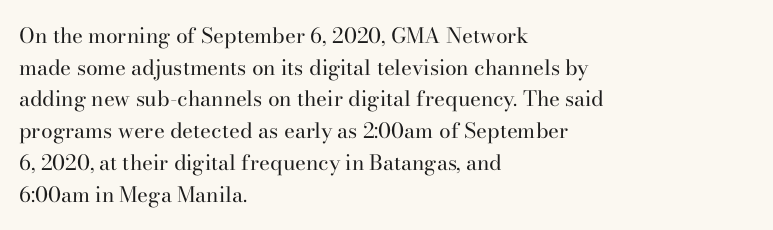
{"italic": "no", "bold": "no", "underline": "no", "align": "left", "line_spacing": "normal", "line_spacing_ratio": 1.51, "letter_spacing": "normal", "letter_spacing_em": 0.0, "glyph_px": 21}
